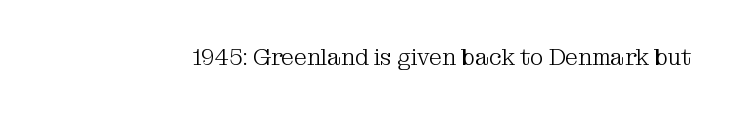
Q: Is the text bold? A: No.
Q: Is the text italic (slanted)? A: No, it is upright.
Q: Is the text underlined? A: No.
Q: Is the spacing between letters normal or unusually wide? A: Normal.
